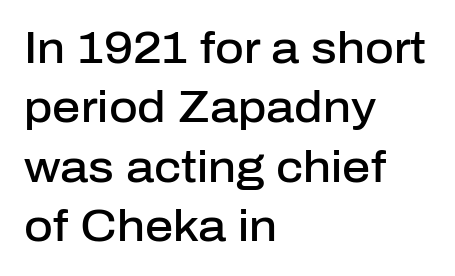
Q: Is the text bold? A: Semi-bold.
Q: Is the text italic (slanted)? A: No, it is upright.
Q: Is the typeface a serif or a sans-serif typeface? A: Sans-serif.
Q: Is the text underlined? A: No.
Q: How is the paragraph aligned? A: Left-aligned.
Q: Is the spacing between letters normal or unusually wide? A: Normal.
Q: Is the spacing between lines tight, normal or loose? A: Normal.
Q: Width (condensed, normal, or wide)? A: Normal.
Q: Stroke contrast? A: Low.
Q: x-height? A: Medium.
Q: Monospaced? A: No.
